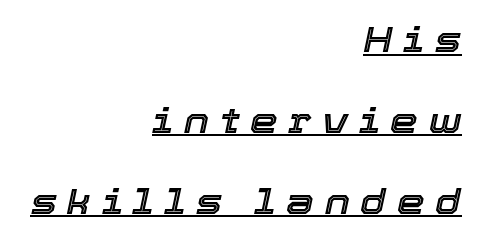
{"italic": "yes", "lean": "right", "slant_degrees": 12, "width": "normal", "x_height": "medium", "monospaced": "no", "underline": "yes", "align": "right", "line_spacing": "loose", "line_spacing_ratio": 2.31, "letter_spacing": "wide", "letter_spacing_em": 0.3, "glyph_px": 35}
